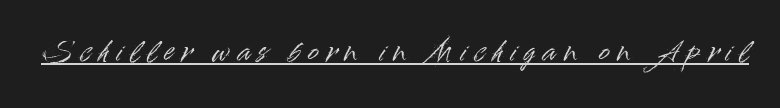
{"underline": "yes", "letter_spacing": "wide", "letter_spacing_em": 0.3, "glyph_px": 26}
